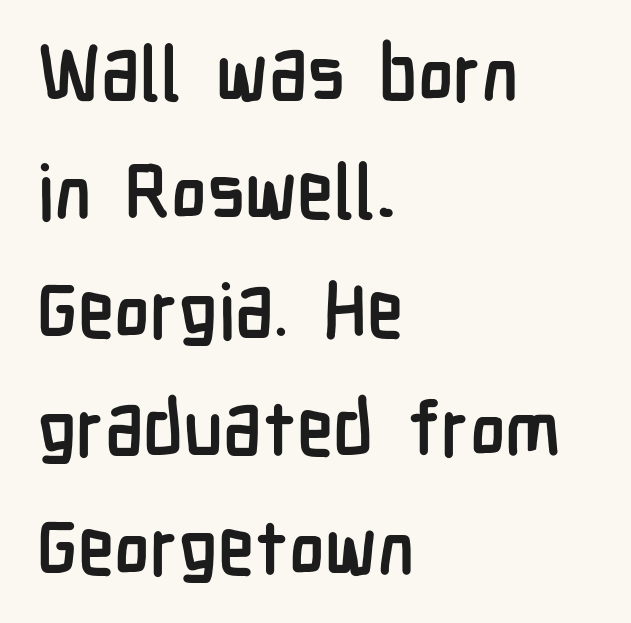
The passage shown stacks its lines at a standard gap. Here the glyphs are tracked normally, forming tight word shapes. On the weight axis this lands at bold, roughly 700. Think of a printed novel: that variable character pitch is what you see here. Examine the stroke ends and you'll find no serifs. Any mark beneath the type? The region is blank.
